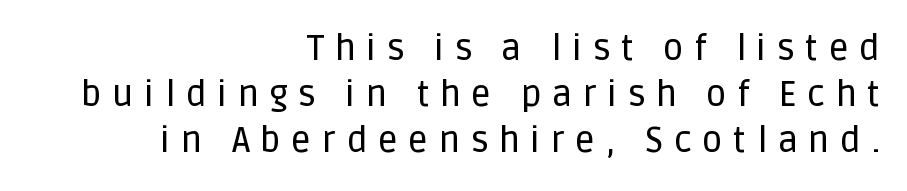
The image shows 35 px sans-serif type, upright; set right-aligned, normal line spacing (1.32x), unusually wide letter spacing (+0.3 em), not underlined; low stroke contrast and a large x-height.
